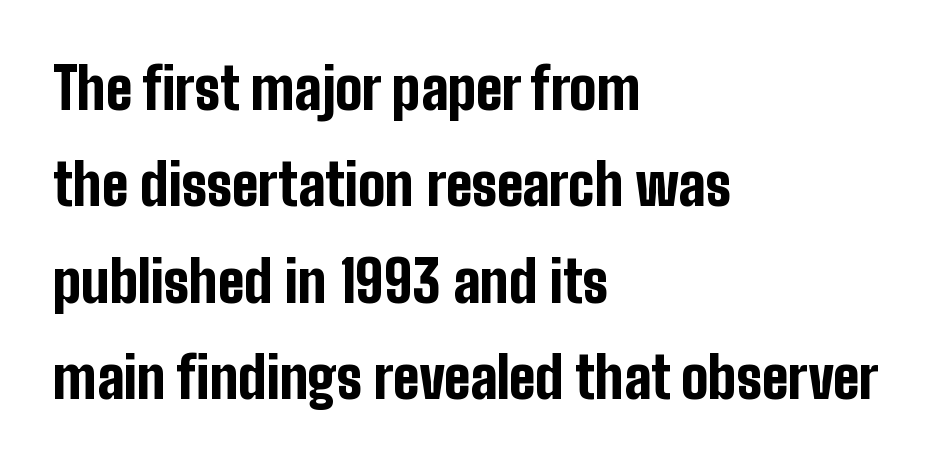
The image shows 57 px bold, condensed sans-serif type, upright; set left-aligned, normal line spacing (1.69x), normal letter spacing, not underlined; low stroke contrast and a medium x-height.
